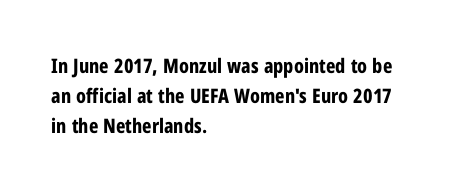
Summary of weight: heavy, a full bold. This sample is left-justified, so line endings fall wherever the words run out. The type sits square on the baseline with zero lean. The lines sit at an ordinary, default distance from one another. A bare baseline throughout the passage. This sample uses plain, unmodified letter spacing.
